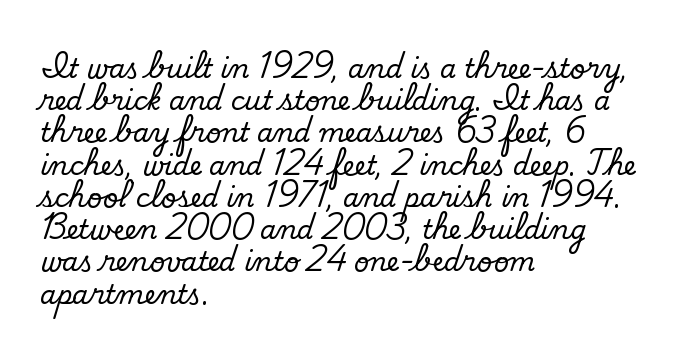
The ragged edge is on the right, which tells us the setting is flush left. Nobody touched the tracking dial on this one. The string is rendered with underlining switched off. The weight tops out at a normal text grade.
